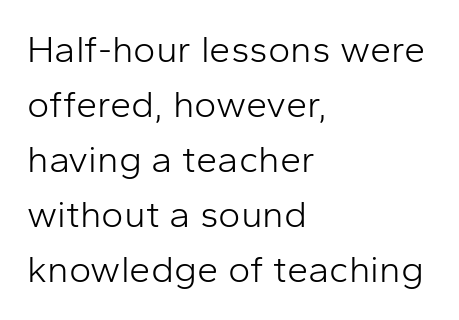
Q: Is the text bold? A: No.
Q: Is the text italic (slanted)? A: No, it is upright.
Q: Is the typeface a serif or a sans-serif typeface? A: Sans-serif.
Q: Is the text underlined? A: No.
Q: How is the paragraph aligned? A: Left-aligned.
Q: Is the spacing between letters normal or unusually wide? A: Normal.
Q: Is the spacing between lines tight, normal or loose? A: Normal.
Q: Width (condensed, normal, or wide)? A: Normal.
Q: Stroke contrast? A: Low.
Q: x-height? A: Medium.
Q: Monospaced? A: No.
